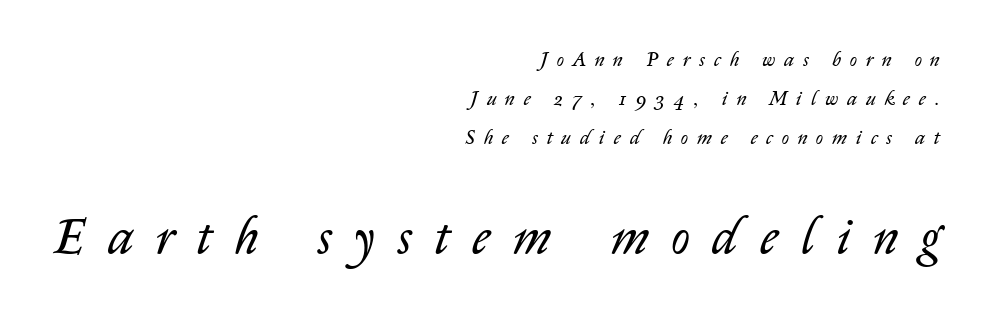
The image shows 51 px regular-weight type, italic (leaning right); set right-aligned, loose line spacing (1.94x), unusually wide letter spacing (+0.45 em), not underlined; the second (bottom) block is 2.55x larger; low stroke contrast and a medium x-height.
